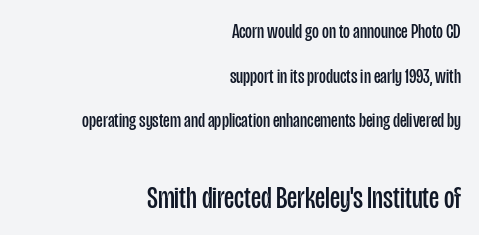
{"serif": "no", "italic": "no", "bold": "no", "weight": "regular", "width": "condensed", "stroke_contrast": "low", "x_height": "large", "monospaced": "no", "underline": "no", "align": "right", "line_spacing": "loose", "line_spacing_ratio": 2.13, "letter_spacing": "normal", "letter_spacing_em": 0.0, "larger_block": "second", "size_ratio": 1.52, "glyph_px": 32}
